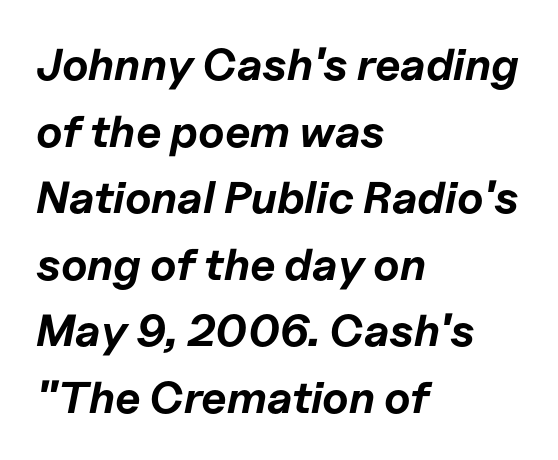
Character widths vary here, with narrow letters taking less room than wide ones. The sample has been set heavy, in full bold. Rows of type keep a routine distance in the vertical direction. Observe the lean: these are italic letterforms. The rendering anchors every line to the left-hand side.
